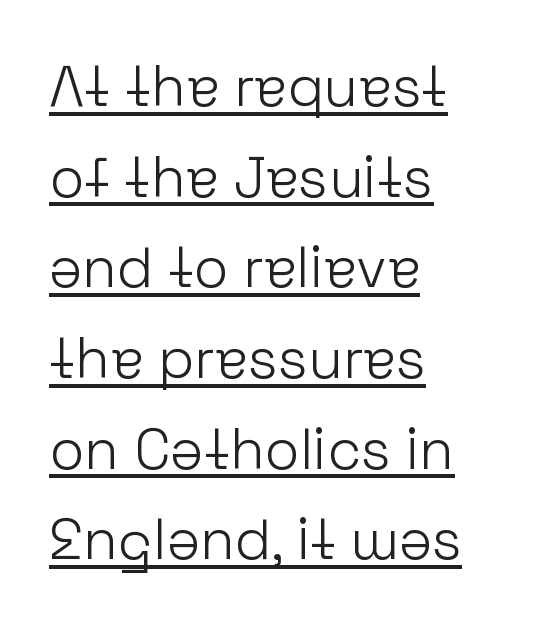
The image shows 57 px light sans-serif type, upright; set left-aligned, normal line spacing (1.59x), normal letter spacing, underlined; low stroke contrast and a medium x-height.
